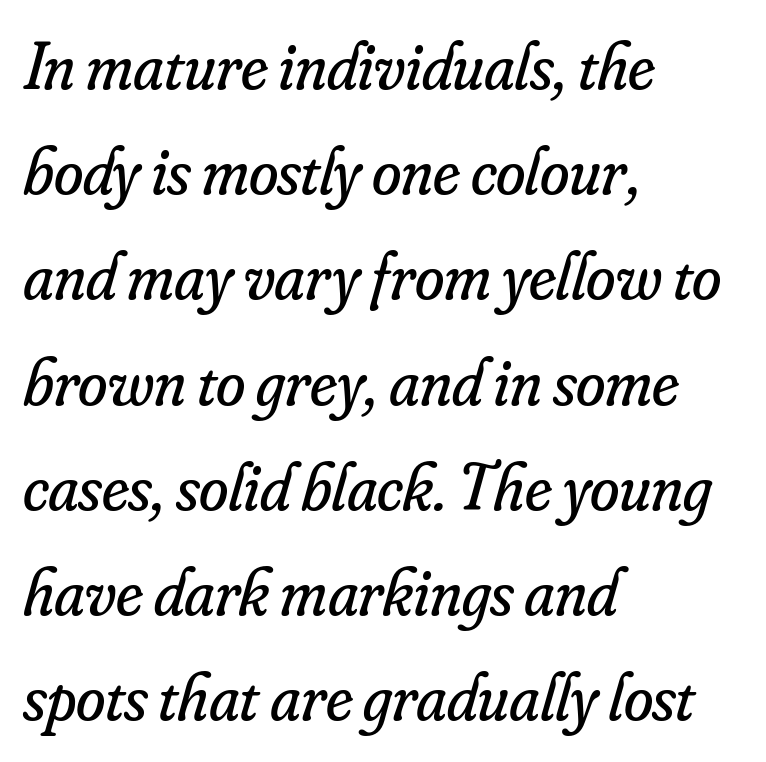
The image shows 67 px regular-weight serif type, italic (leaning right); set left-aligned, normal line spacing (1.57x), normal letter spacing, not underlined; low stroke contrast and a small x-height.
